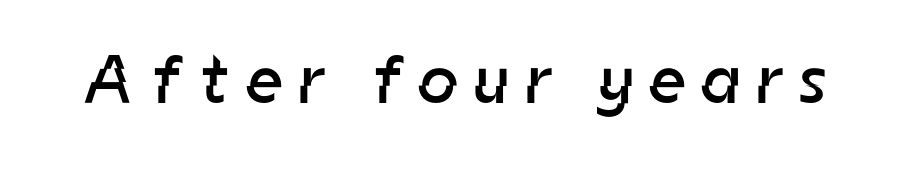
Letters rest on an invisible, unmarked baseline. Grotesque or geometric, the face here clearly has no serifs. Heaviness? Minimal to ordinary, like unemphasized prose. These lines are rendered in a variable-pitch font. Compared with typical body copy, the letter spacing here is much looser.
